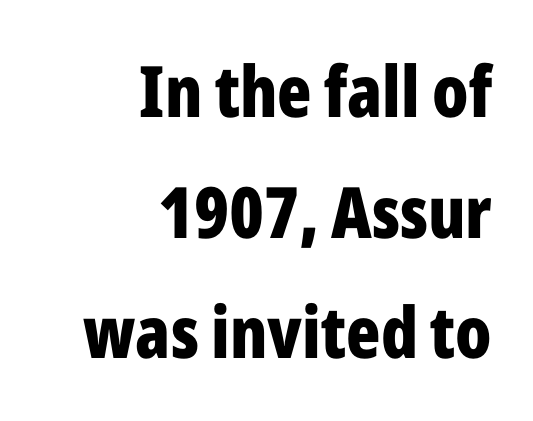
The line-height multiplier appears to be the usual default. As a designer I'd log this as weight 700, bold. Varying glyph widths throughout — classic text-font behaviour. The text was rendered using a sans face with plain stroke endings.
